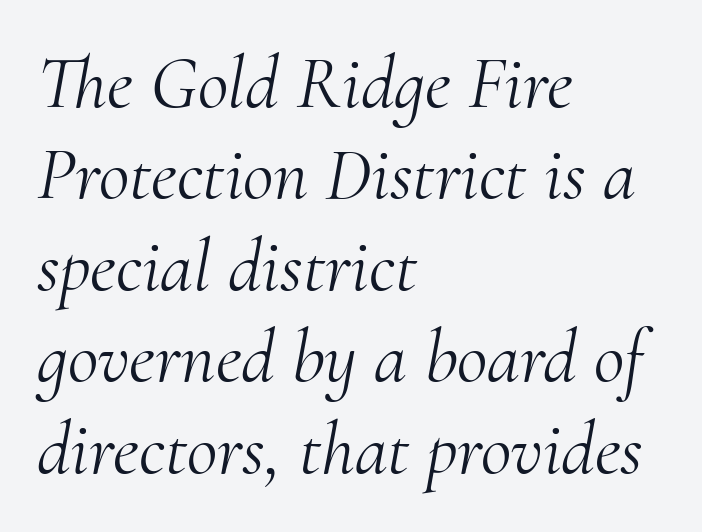
Old-style or modern, the face here clearly has serifs. This sample has the flowing, uneven cadence of proportional lettering. A student would call this left alignment; a typographer would say flush left, rag right. Is the type slanted? Yes — the strokes lean at a clear angle. Honestly, there is no underline to notice here at all. The weight would be labelled regular, book, light, or lighter still.
